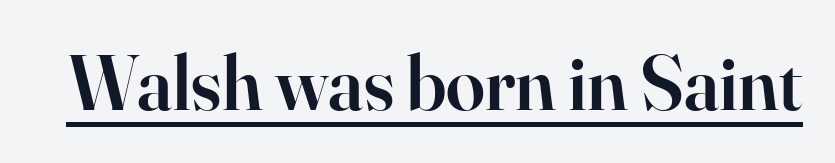
Q: Is the text bold? A: Semi-bold.
Q: Is the text italic (slanted)? A: No, it is upright.
Q: Is the typeface a serif or a sans-serif typeface? A: Serif.
Q: Is the text underlined? A: Yes.
Q: Is the spacing between letters normal or unusually wide? A: Normal.
Q: Width (condensed, normal, or wide)? A: Normal.
Q: Stroke contrast? A: High.
Q: x-height? A: Small.
Q: Monospaced? A: No.
